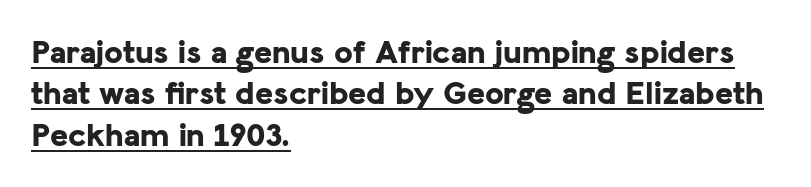
When letters stand straight like this, we call the style roman or upright. Notice how the passage keeps a crisp vertical edge on the left only. Default kerning and tracking; the words read as compact shapes. The designer went with a sans here, leaving each stem footless.
